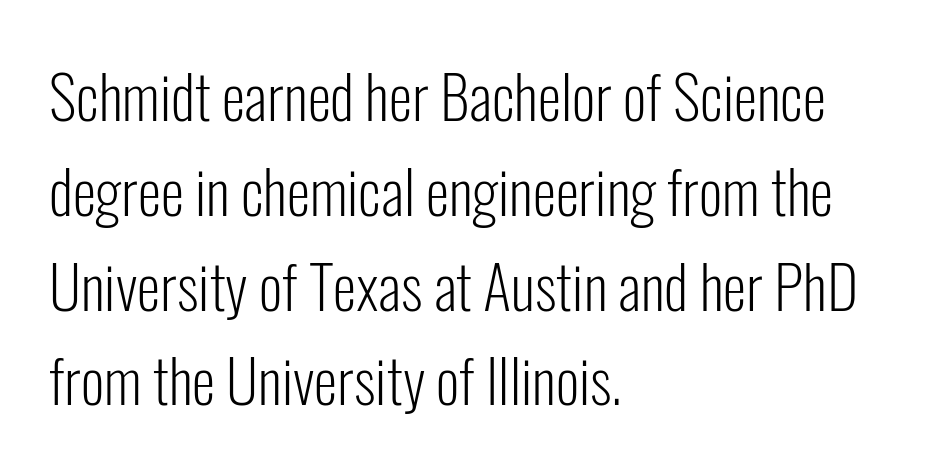
Q: Is the text bold? A: No.
Q: Is the text italic (slanted)? A: No, it is upright.
Q: Is the typeface a serif or a sans-serif typeface? A: Sans-serif.
Q: Is the text underlined? A: No.
Q: How is the paragraph aligned? A: Left-aligned.
Q: Is the spacing between letters normal or unusually wide? A: Normal.
Q: Is the spacing between lines tight, normal or loose? A: Normal.
Q: Width (condensed, normal, or wide)? A: Condensed.
Q: Stroke contrast? A: Low.
Q: x-height? A: Medium.
Q: Monospaced? A: No.
